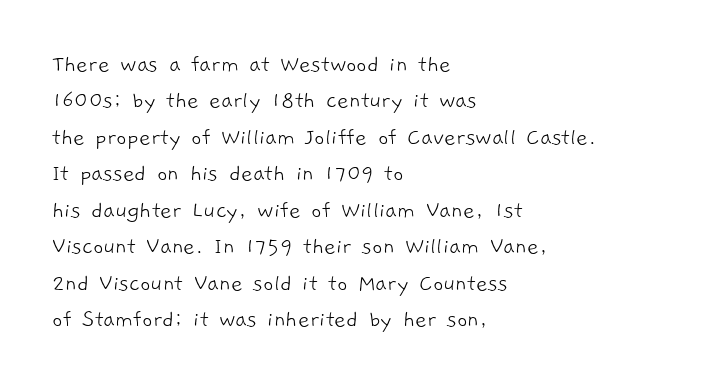
Q: Is the text bold? A: No.
Q: Is the text underlined? A: No.
Q: How is the paragraph aligned? A: Left-aligned.
Q: Is the spacing between letters normal or unusually wide? A: Normal.
Q: Is the spacing between lines tight, normal or loose? A: Normal.
